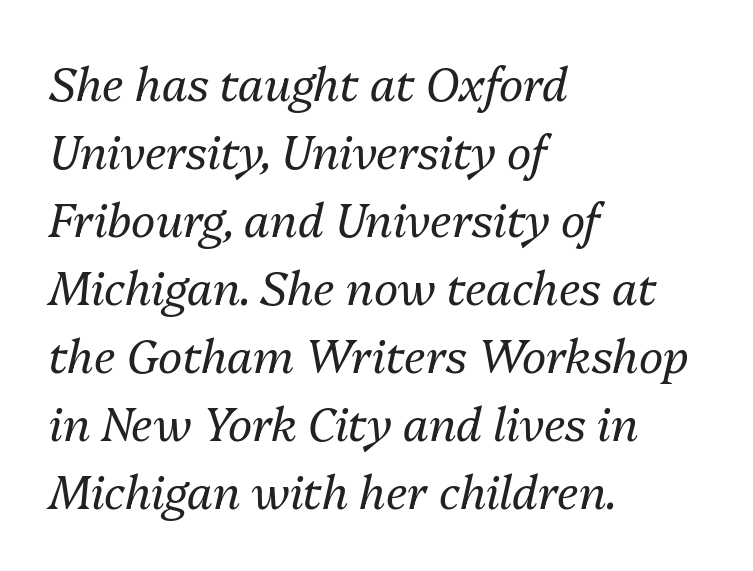
Stroke thickness stays within the range of a standard reading face or lighter. Whoever set this chose a conventional vertical rhythm. The text block is weighted toward the left margin, trailing off unevenly rightward. This is oblique type, the kind used for emphasis or titles. The space beneath each line is pristine and unruled. The face used here is proportionally spaced, like ordinary book or web type.
